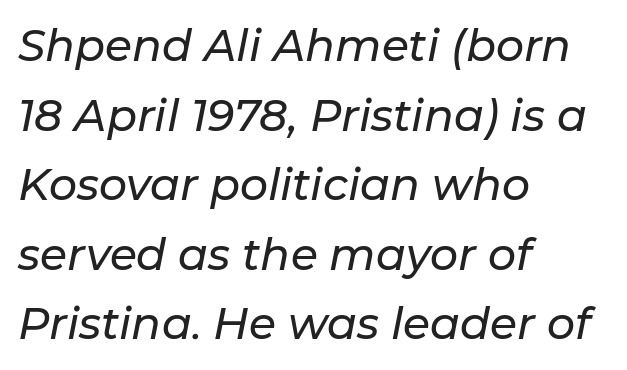
Q: Is the text italic (slanted)? A: Yes, it leans right by about 11 degrees.
Q: Is the text underlined? A: No.
Q: How is the paragraph aligned? A: Left-aligned.
Q: Is the spacing between letters normal or unusually wide? A: Normal.
Q: Is the spacing between lines tight, normal or loose? A: Normal.
Q: Width (condensed, normal, or wide)? A: Normal.
Q: Stroke contrast? A: Low.
Q: x-height? A: Medium.
Q: Monospaced? A: No.
